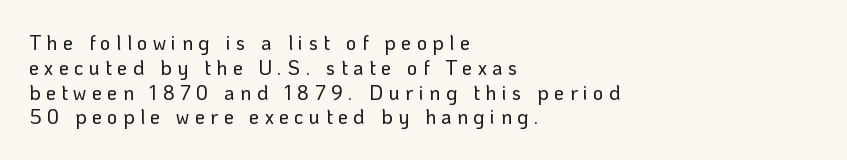
Q: Is the text italic (slanted)? A: No, it is upright.
Q: Is the text underlined? A: No.
Q: How is the paragraph aligned? A: Left-aligned.
Q: Is the spacing between letters normal or unusually wide? A: Unusually wide.
